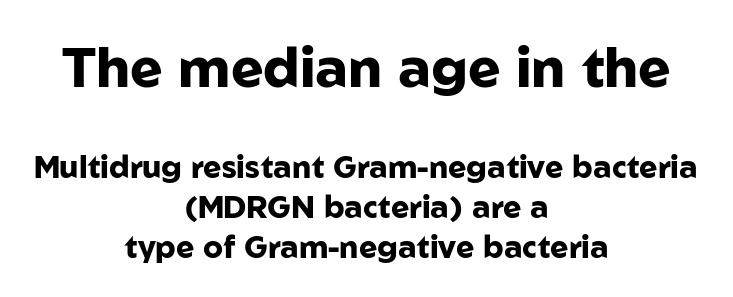
{"serif": "no", "italic": "no", "bold": "yes", "weight": "heavy", "width": "normal", "stroke_contrast": "low", "x_height": "medium", "monospaced": "no", "underline": "no", "align": "center", "line_spacing": "normal", "line_spacing_ratio": 1.29, "letter_spacing": "normal", "letter_spacing_em": 0.0, "larger_block": "first", "size_ratio": 1.77, "glyph_px": 55}
